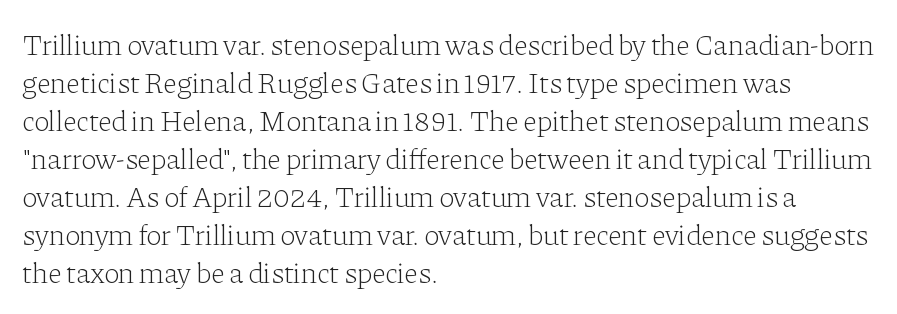
Q: Is the text bold? A: No.
Q: Is the text italic (slanted)? A: No, it is upright.
Q: Is the typeface a serif or a sans-serif typeface? A: Serif.
Q: Is the text underlined? A: No.
Q: How is the paragraph aligned? A: Left-aligned.
Q: Is the spacing between letters normal or unusually wide? A: Normal.
Q: Is the spacing between lines tight, normal or loose? A: Normal.
Q: Width (condensed, normal, or wide)? A: Normal.
Q: Stroke contrast? A: Low.
Q: x-height? A: Medium.
Q: Monospaced? A: No.
